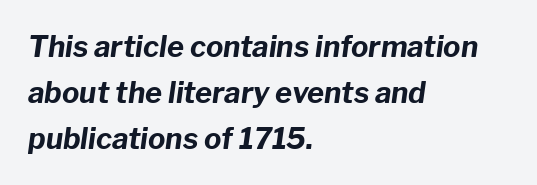
Q: Is the text bold? A: Yes.
Q: Is the text italic (slanted)? A: Yes, it leans right by about 8 degrees.
Q: Is the text underlined? A: No.
Q: How is the paragraph aligned? A: Left-aligned.
Q: Is the spacing between letters normal or unusually wide? A: Normal.
Q: Is the spacing between lines tight, normal or loose? A: Normal.
Q: Width (condensed, normal, or wide)? A: Normal.
Q: Stroke contrast? A: Low.
Q: x-height? A: Medium.
Q: Monospaced? A: No.
